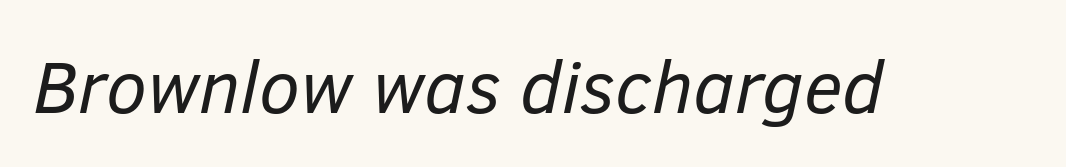
The image shows 74 px regular-weight type, italic (leaning right); set normal letter spacing, not underlined; low stroke contrast and a medium x-height.
